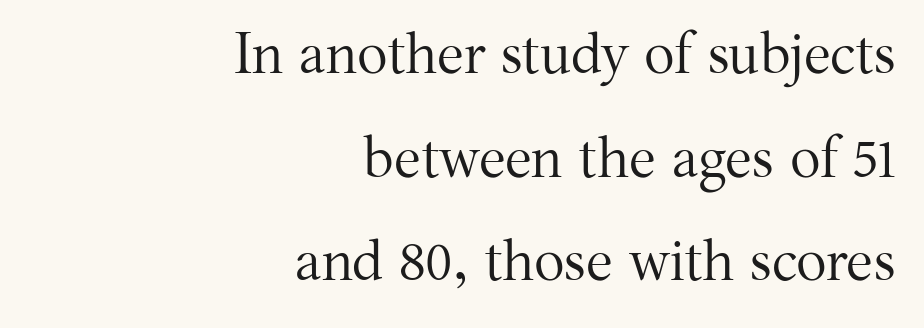
The image shows 57 px regular-weight serif type, upright; set right-aligned, line spacing 1.82x, normal letter spacing, not underlined; medium stroke contrast and a medium x-height.
